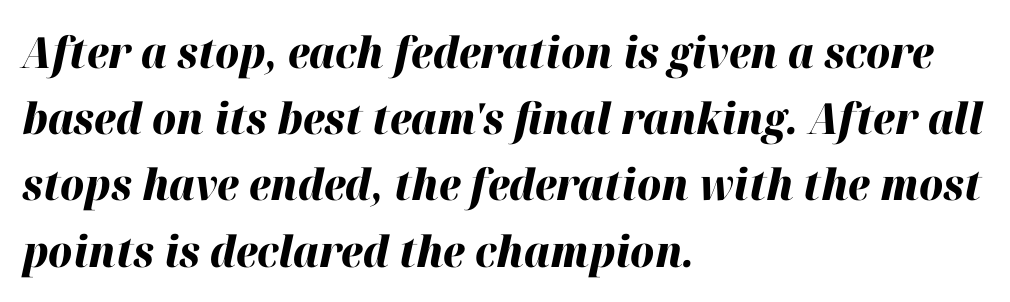
{"italic": "yes", "lean": "right", "slant_degrees": 12, "bold": "yes", "weight": "heavy", "width": "normal", "stroke_contrast": "high", "x_height": "medium", "monospaced": "no", "underline": "no", "align": "left", "line_spacing": "normal", "line_spacing_ratio": 1.54, "letter_spacing": "normal", "letter_spacing_em": 0.0, "glyph_px": 43}
